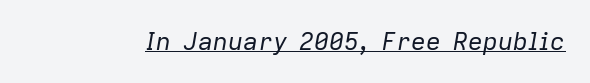
Q: Is the text bold? A: No.
Q: Is the text italic (slanted)? A: Yes, it leans right by about 9 degrees.
Q: Is the text underlined? A: Yes.
Q: Is the spacing between letters normal or unusually wide? A: Normal.
